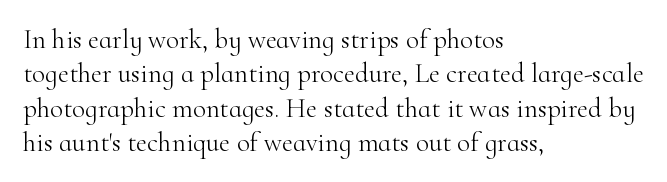
{"italic": "no", "bold": "no", "underline": "no", "align": "left", "line_spacing": "normal", "line_spacing_ratio": 1.27, "letter_spacing": "normal", "letter_spacing_em": 0.0, "glyph_px": 27}
